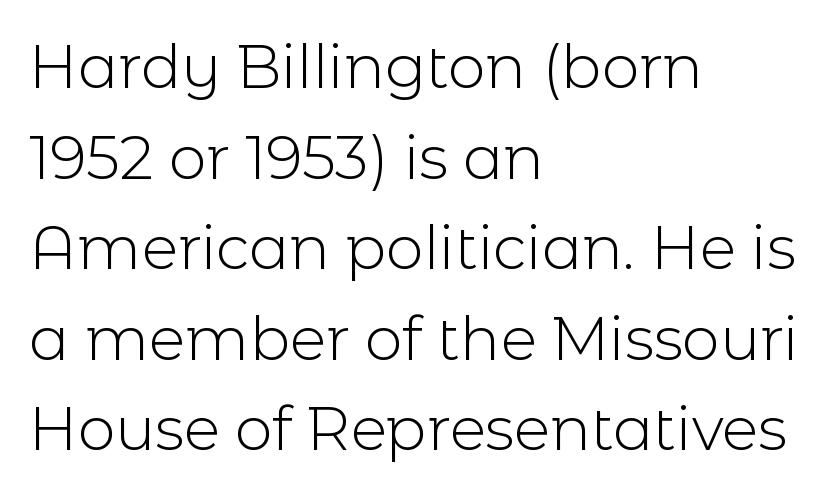
Characters remain perfectly vertical along every line. Spacing verdict: proportional, widths tailored to each character. The cut favours lightness, reaching ordinary text weight at its darkest. Each new line begins a customary step beneath the previous one. Honestly, the letter spacing is just normal — you wouldn't notice it. Every row of glyphs begins at an identical x-position on the left.
